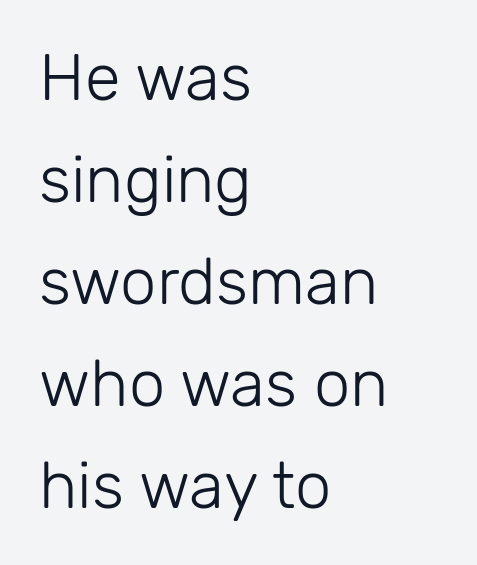
The image shows 65 px light sans-serif type, upright; set left-aligned, normal line spacing (1.57x), normal letter spacing, not underlined; low stroke contrast and a medium x-height.
